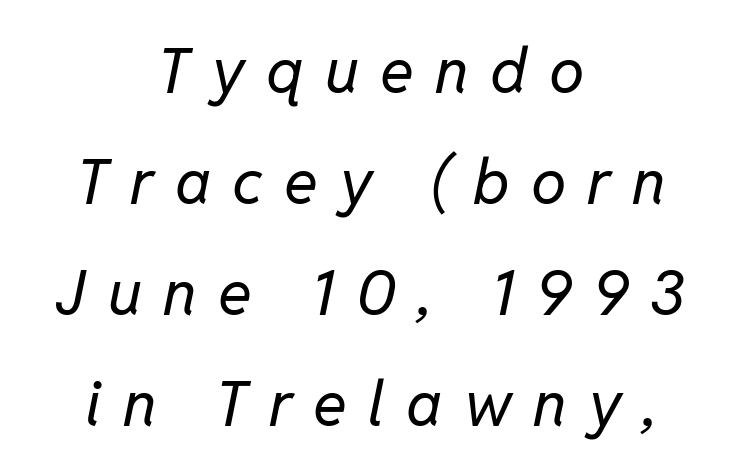
The image shows 63 px regular-weight type, italic (leaning right); set centered, line spacing 1.76x, unusually wide letter spacing (+0.34 em), not underlined; low stroke contrast and a medium x-height.
